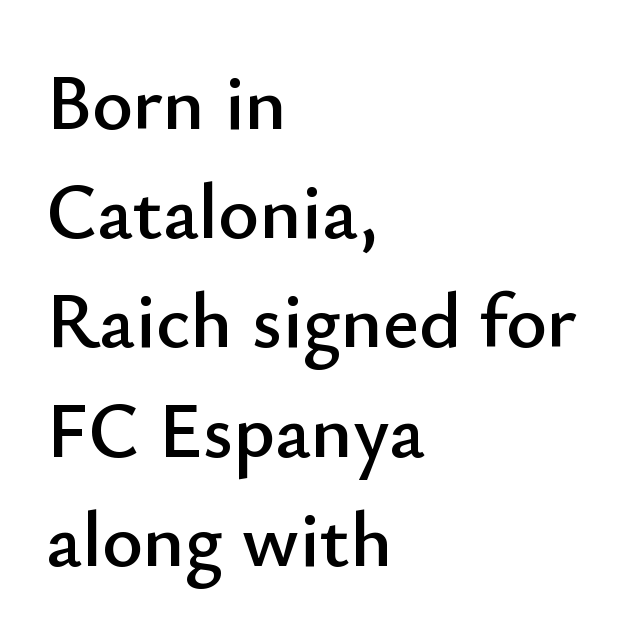
Q: Is the text italic (slanted)? A: No, it is upright.
Q: Is the typeface a serif or a sans-serif typeface? A: Sans-serif.
Q: Is the text underlined? A: No.
Q: How is the paragraph aligned? A: Left-aligned.
Q: Is the spacing between letters normal or unusually wide? A: Normal.
Q: Is the spacing between lines tight, normal or loose? A: Normal.
Q: Width (condensed, normal, or wide)? A: Normal.
Q: Stroke contrast? A: Low.
Q: x-height? A: Small.
Q: Monospaced? A: No.
